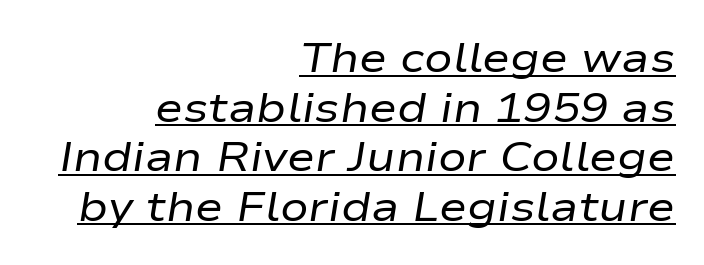
{"italic": "yes", "lean": "right", "slant_degrees": 9, "bold": "no", "weight": "regular", "width": "wide", "stroke_contrast": "low", "x_height": "medium", "monospaced": "no", "underline": "yes", "align": "right", "line_spacing_ratio": 1.18, "letter_spacing": "normal", "letter_spacing_em": 0.0, "glyph_px": 42}
